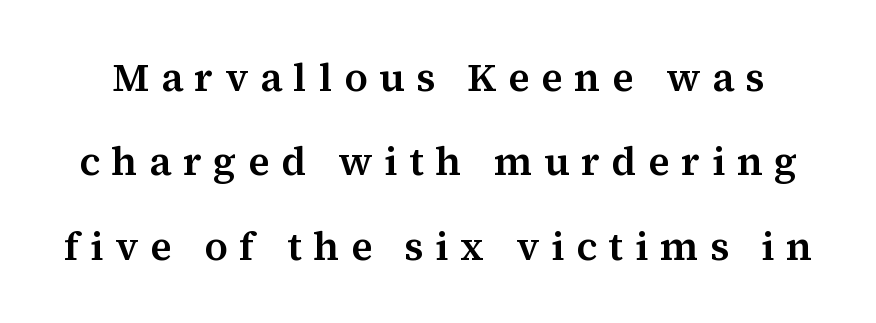
The image shows 40 px serif type, upright; set loose line spacing (2.11x), unusually wide letter spacing (+0.29 em), not underlined; medium stroke contrast and a medium x-height.
